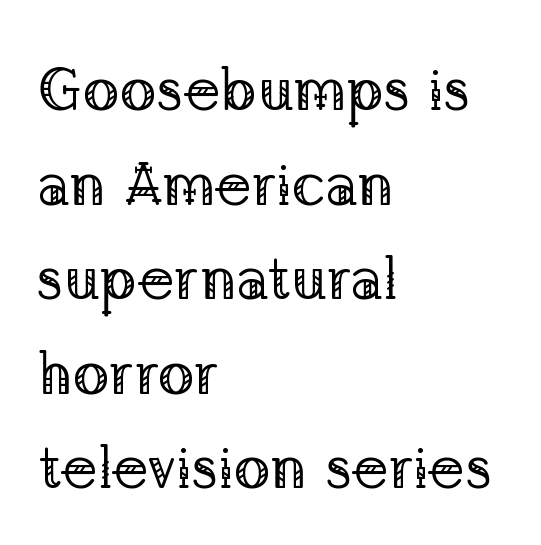
Line spacing here is normal. Unlike a clean sans, this face finishes its strokes with serifs. The passage shown is typed in a proportional face where columns would drift. Short note: letters normally spaced.
